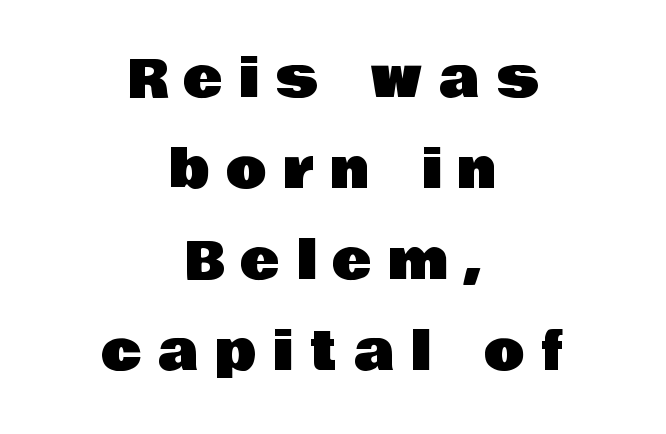
The letters are spread apart with noticeably loose tracking. The area under the type is left untouched. Casual observation: everything's sitting right in the middle. Think of a printed novel: that variable character pitch is what you see here. In terms of posture, this sample is upright. The typeface chosen for these lines omits serifs.
